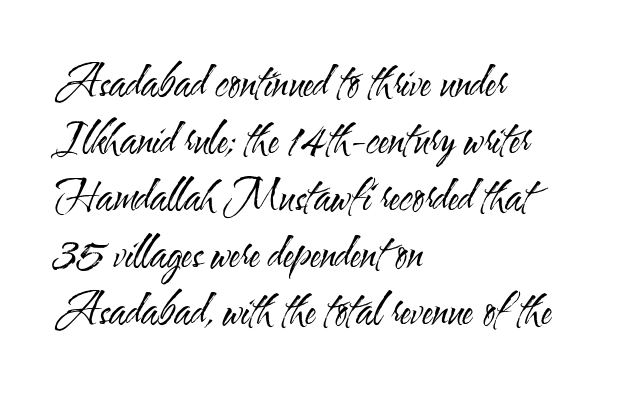
{"serif": "no", "bold": "no", "weight": "regular", "width": "condensed", "stroke_contrast": "medium", "x_height": "small", "monospaced": "no", "underline": "no", "align": "left", "line_spacing": "normal", "line_spacing_ratio": 1.39, "letter_spacing": "normal", "letter_spacing_em": 0.0, "glyph_px": 41}
